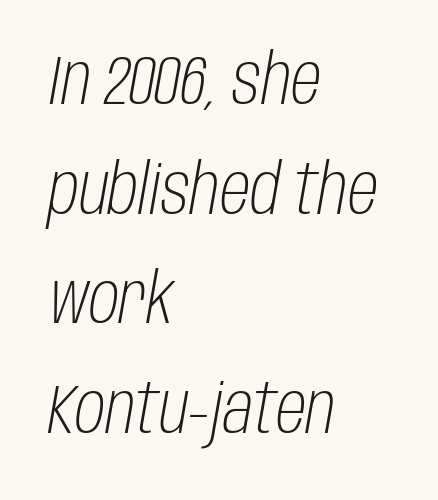
{"italic": "yes", "lean": "right", "slant_degrees": 10, "bold": "no", "weight": "light", "width": "condensed", "stroke_contrast": "low", "x_height": "large", "monospaced": "no", "underline": "no", "align": "left", "line_spacing": "normal", "line_spacing_ratio": 1.59, "letter_spacing": "normal", "letter_spacing_em": 0.0, "glyph_px": 69}
